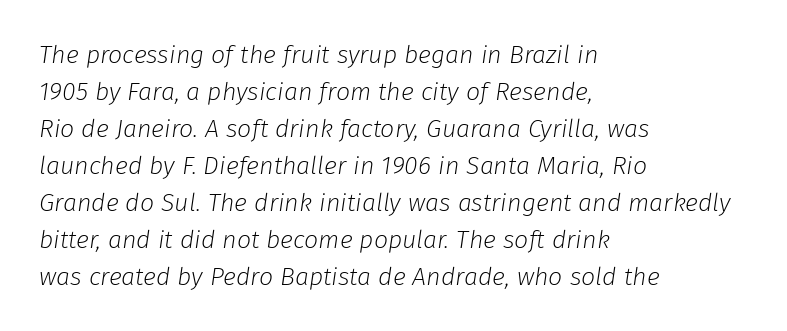
The image shows 25 px text type, italic (leaning right); set left-aligned, normal line spacing (1.48x), normal letter spacing, not underlined.
